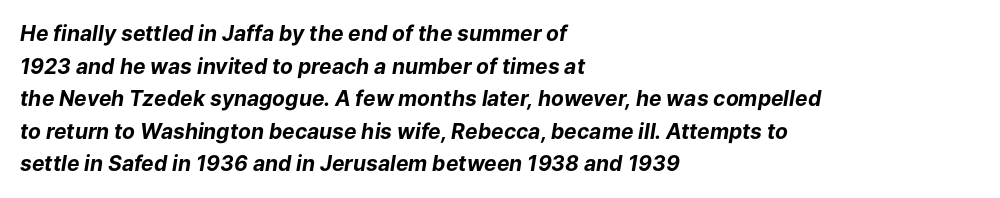
{"italic": "yes", "lean": "right", "slant_degrees": 9, "bold": "yes", "underline": "no", "align": "left", "line_spacing": "normal", "line_spacing_ratio": 1.55, "letter_spacing": "normal", "letter_spacing_em": 0.0, "glyph_px": 21}
